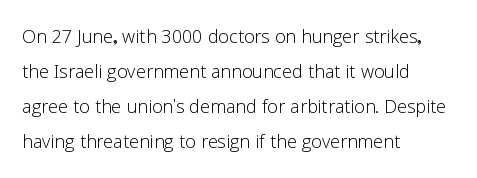
{"italic": "no", "bold": "no", "underline": "no", "align": "left", "line_spacing": "normal", "line_spacing_ratio": 1.46, "letter_spacing": "normal", "letter_spacing_em": 0.0, "glyph_px": 24}
